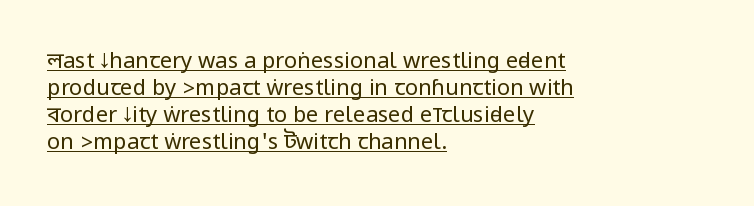
Q: Is the text bold? A: No.
Q: Is the text italic (slanted)? A: No, it is upright.
Q: Is the text underlined? A: Yes.
Q: How is the paragraph aligned? A: Left-aligned.
Q: Is the spacing between letters normal or unusually wide? A: Normal.
